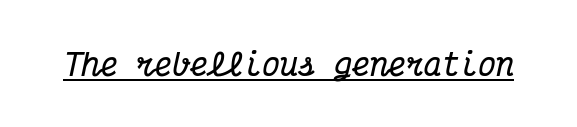
The image shows 30 px bold, condensed serif type, italic (leaning right), monospaced; set normal letter spacing, underlined; medium stroke contrast and a medium x-height.
